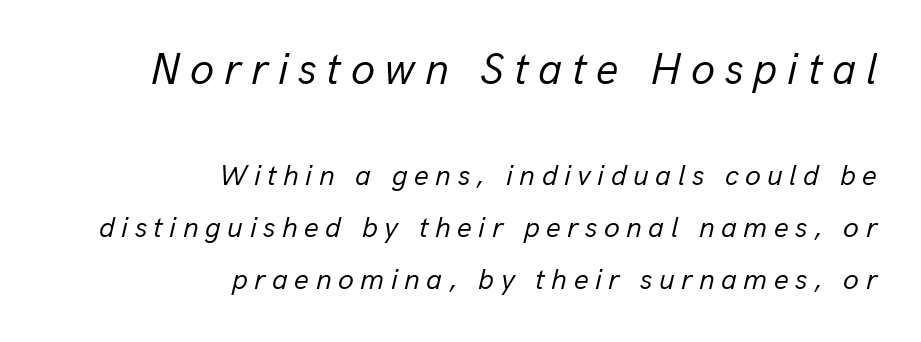
{"italic": "yes", "lean": "right", "slant_degrees": 13, "bold": "no", "weight": "regular", "width": "normal", "stroke_contrast": "low", "x_height": "medium", "monospaced": "no", "underline": "no", "align": "right", "line_spacing_ratio": 1.79, "letter_spacing": "wide", "letter_spacing_em": 0.22, "larger_block": "first", "size_ratio": 1.52, "glyph_px": 44}
